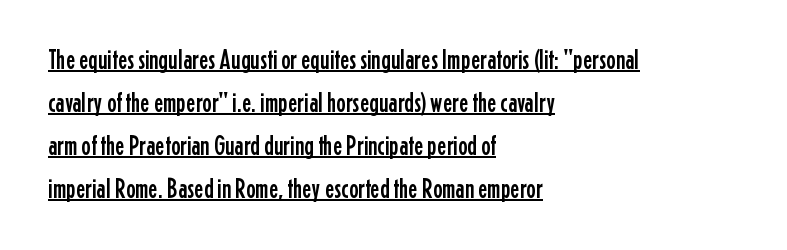
{"serif": "no", "italic": "no", "width": "condensed", "stroke_contrast": "low", "x_height": "medium", "monospaced": "no", "underline": "yes", "align": "left", "line_spacing": "normal", "line_spacing_ratio": 1.53, "letter_spacing": "normal", "letter_spacing_em": 0.0, "glyph_px": 28}
